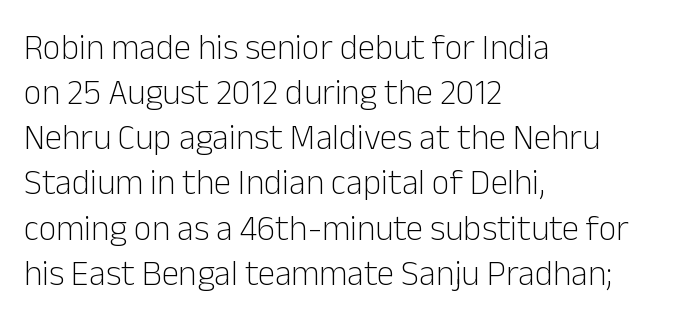
The passage shown is not underscored anywhere. Students, observe: this is what conventionally led text looks like. Each letter keeps its own natural width here, so spacing adapts to shape. Are there feet on the stems? There aren't — it's a sans. These glyphs show unthickened strokes, regular width or finer. How are the letters spaced? Ordinarily, with no added tracking.
